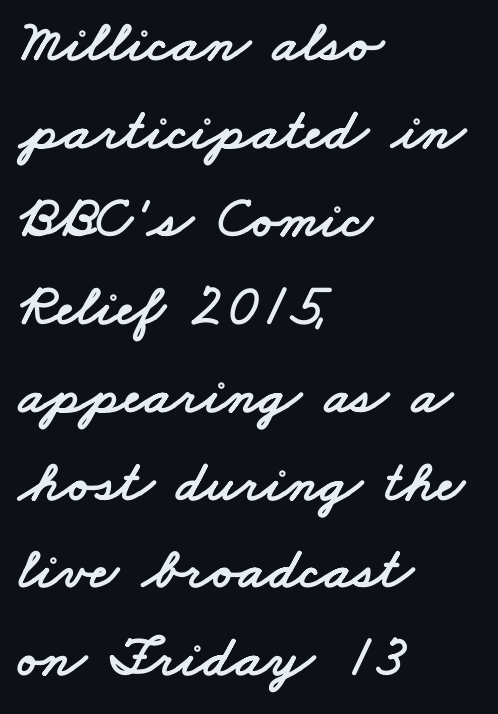
Q: Is the typeface a serif or a sans-serif typeface? A: Sans-serif.
Q: Is the text underlined? A: No.
Q: How is the paragraph aligned? A: Left-aligned.
Q: Is the spacing between letters normal or unusually wide? A: Normal.
Q: Is the spacing between lines tight, normal or loose? A: Normal.
Q: Width (condensed, normal, or wide)? A: Wide.
Q: Stroke contrast? A: Low.
Q: x-height? A: Small.
Q: Monospaced? A: No.
